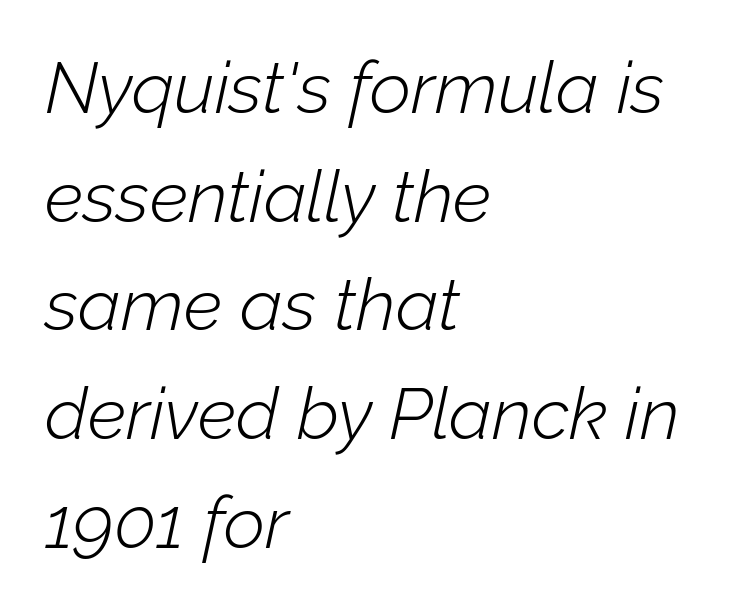
The image shows 72 px light type, italic (leaning right); set left-aligned, normal line spacing (1.51x), normal letter spacing, not underlined; low stroke contrast and a medium x-height.
